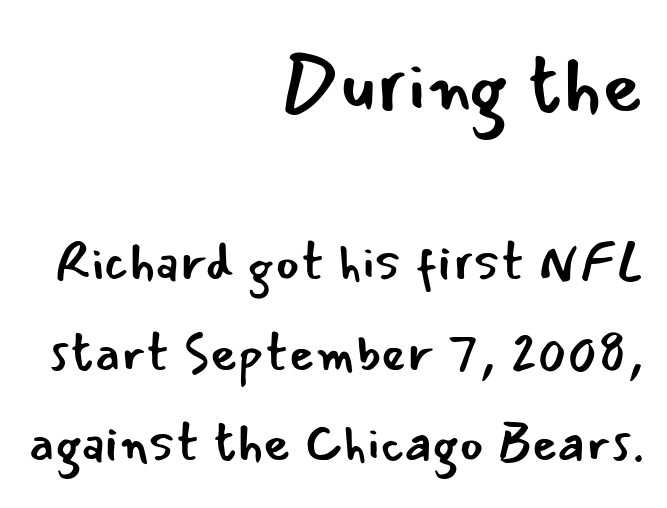
Each letter's strokes conclude bluntly, with no projecting serifs. One-word summary of the alignment: right. The passage shown is not underscored anywhere. A typesetter would call this zero additional tracking. Looks like regular typesetting: each glyph gets only the width it needs.
